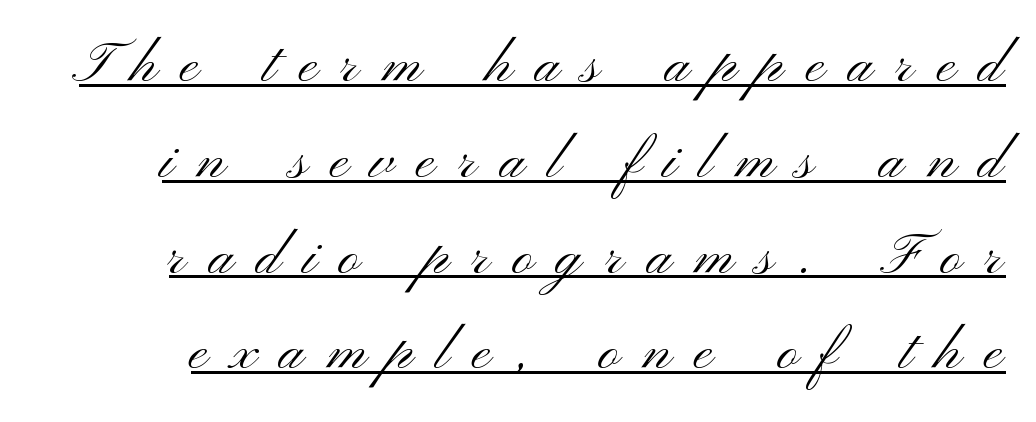
The image shows 57 px light, wide sans-serif type; set normal line spacing (1.68x), unusually wide letter spacing (+0.4 em), underlined; medium stroke contrast and a small x-height.
